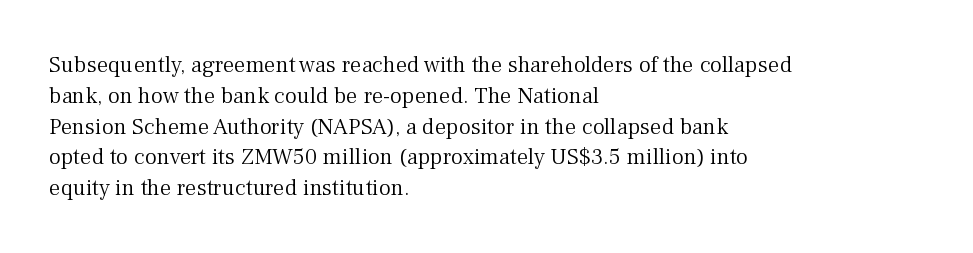
{"italic": "no", "bold": "no", "underline": "no", "align": "left", "line_spacing": "normal", "line_spacing_ratio": 1.34, "letter_spacing": "normal", "letter_spacing_em": 0.0, "glyph_px": 23}
